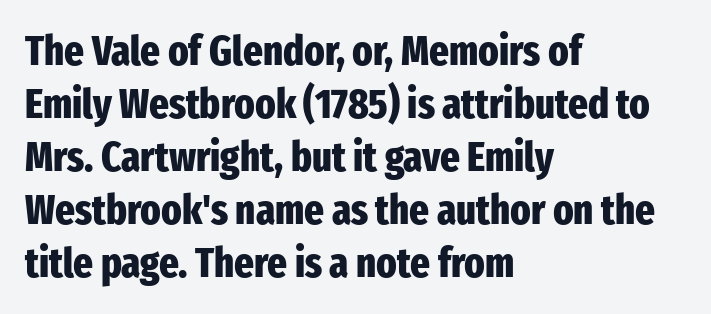
Does the lettering tilt? It doesn't — this is upright. The face used here is proportionally spaced, like ordinary book or web type. The paragraph shown leans on its left margin. Check under the words: just untouched page. Unlike a traditional serif, this face leaves its strokes unadorned.
